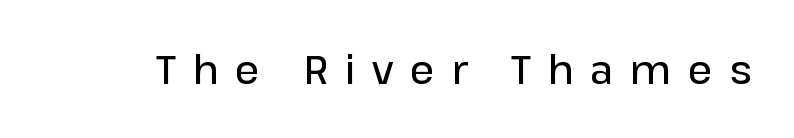
{"serif": "no", "italic": "no", "bold": "semi", "weight": "semibold", "width": "normal", "stroke_contrast": "low", "x_height": "medium", "monospaced": "no", "underline": "no", "letter_spacing": "wide", "letter_spacing_em": 0.43, "glyph_px": 39}
